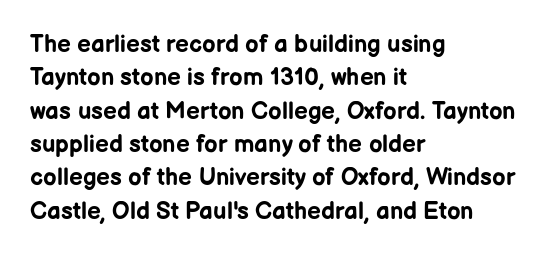
The image shows 24 px bold type, upright; set left-aligned, normal line spacing (1.39x), normal letter spacing, not underlined.
